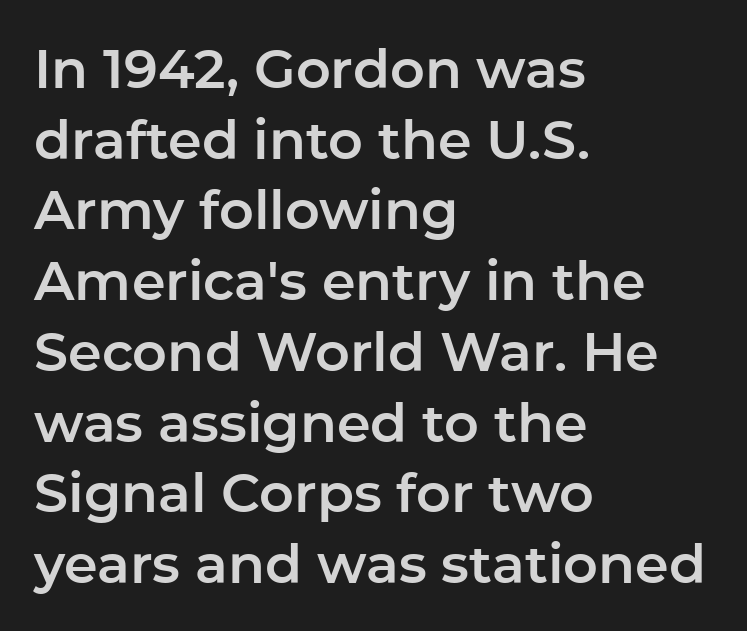
Font category for this specimen: sans-serif. Ascenders rise straight up at ninety degrees. The foot of each line stays bare and open. The face used here is rendered with its standard letterfit. Each line starts at the same left margin while the right side varies.
